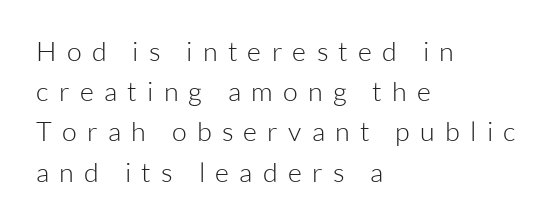
The image shows 27 px text type, upright; set left-aligned, normal line spacing (1.49x), unusually wide letter spacing (+0.38 em), not underlined.
